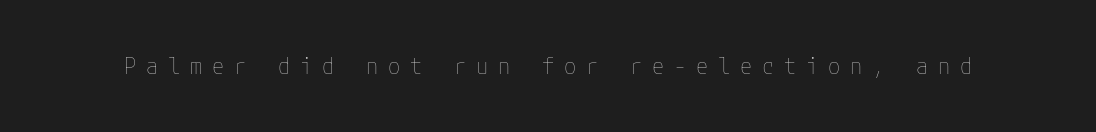
{"italic": "no", "bold": "no", "underline": "no", "letter_spacing": "wide", "letter_spacing_em": 0.45, "glyph_px": 22}
